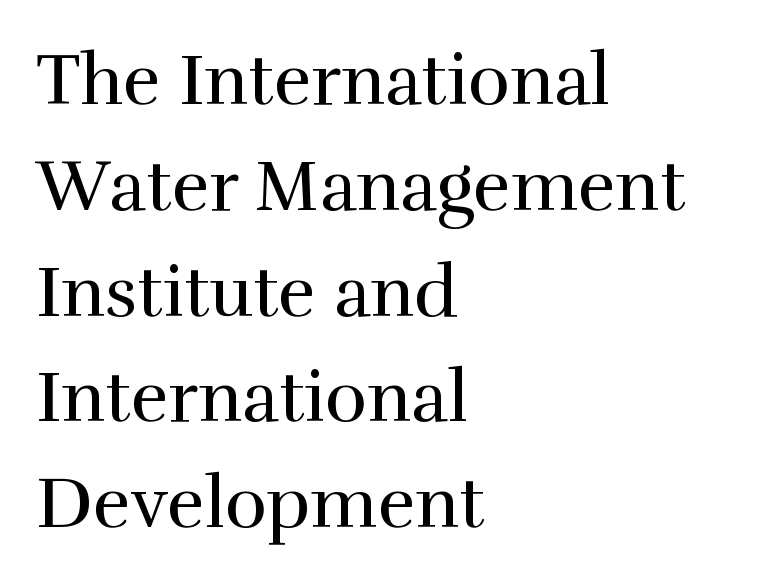
The image shows 71 px regular-weight serif type, upright; set left-aligned, normal line spacing (1.49x), normal letter spacing, not underlined; high stroke contrast and a medium x-height.
